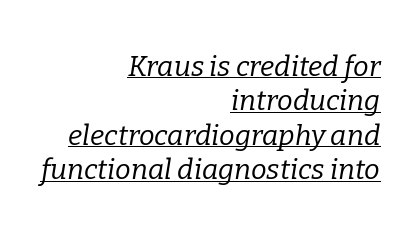
Q: Is the text bold? A: No.
Q: Is the text italic (slanted)? A: Yes, it leans right by about 9 degrees.
Q: Is the typeface a serif or a sans-serif typeface? A: Serif.
Q: Is the text underlined? A: Yes.
Q: How is the paragraph aligned? A: Right-aligned.
Q: Is the spacing between letters normal or unusually wide? A: Normal.
Q: Width (condensed, normal, or wide)? A: Normal.
Q: Stroke contrast? A: Low.
Q: x-height? A: Medium.
Q: Monospaced? A: No.
